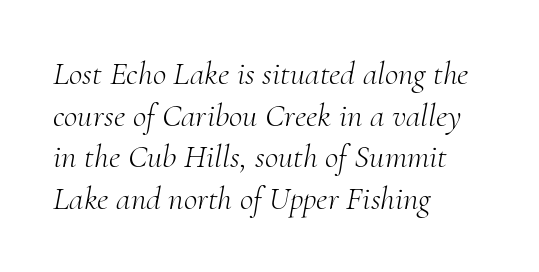
Does the lettering tilt? It does — this is italic. Only glyphs here, with clear space below each row. Serifs: yes, visible at the terminals of the letterforms. Glyph-to-glyph distance matches everyday printed text.
